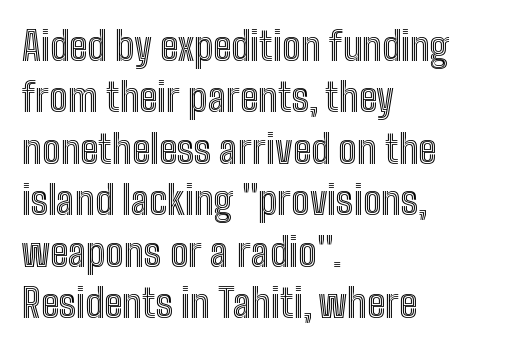
{"italic": "no", "width": "condensed", "x_height": "medium", "monospaced": "no", "underline": "no", "align": "left", "line_spacing": "normal", "line_spacing_ratio": 1.32, "letter_spacing": "normal", "letter_spacing_em": 0.0, "glyph_px": 39}
